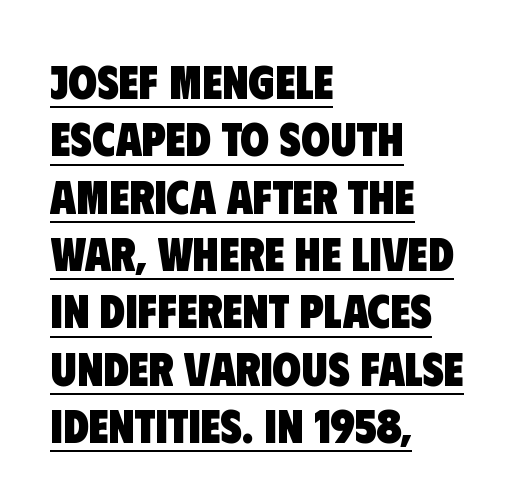
Default kerning and tracking; the words read as compact shapes. Horizontal alignment here is leftward, the default for most running prose. Stroke thickness is high; the sample reads as a true bold. Examine the stroke ends and you'll find no serifs.
